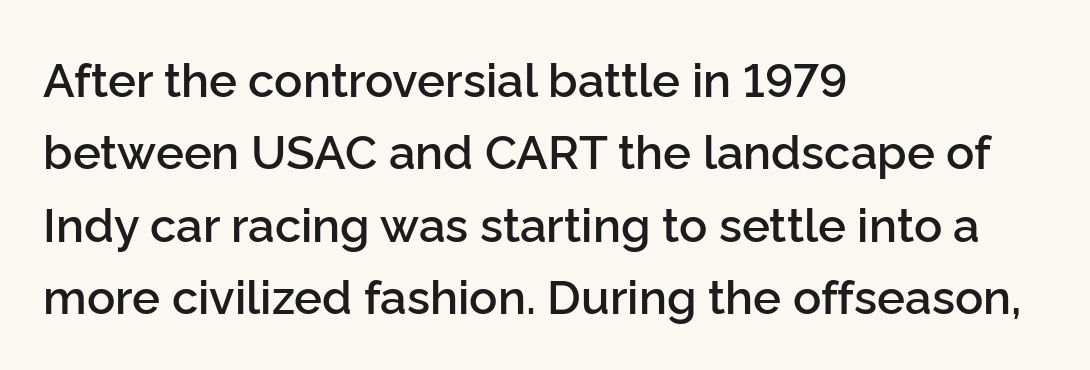
Q: Is the text bold? A: Semi-bold.
Q: Is the text italic (slanted)? A: No, it is upright.
Q: Is the typeface a serif or a sans-serif typeface? A: Sans-serif.
Q: Is the text underlined? A: No.
Q: How is the paragraph aligned? A: Left-aligned.
Q: Is the spacing between letters normal or unusually wide? A: Normal.
Q: Is the spacing between lines tight, normal or loose? A: Normal.
Q: Width (condensed, normal, or wide)? A: Normal.
Q: Stroke contrast? A: Low.
Q: x-height? A: Medium.
Q: Monospaced? A: No.
